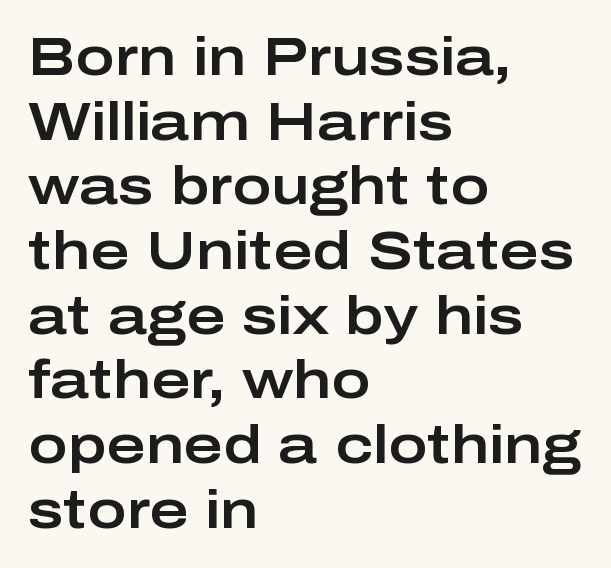
Q: Is the text italic (slanted)? A: No, it is upright.
Q: Is the typeface a serif or a sans-serif typeface? A: Sans-serif.
Q: Is the text underlined? A: No.
Q: How is the paragraph aligned? A: Left-aligned.
Q: Is the spacing between letters normal or unusually wide? A: Normal.
Q: Width (condensed, normal, or wide)? A: Wide.
Q: Stroke contrast? A: Low.
Q: x-height? A: Medium.
Q: Monospaced? A: No.
